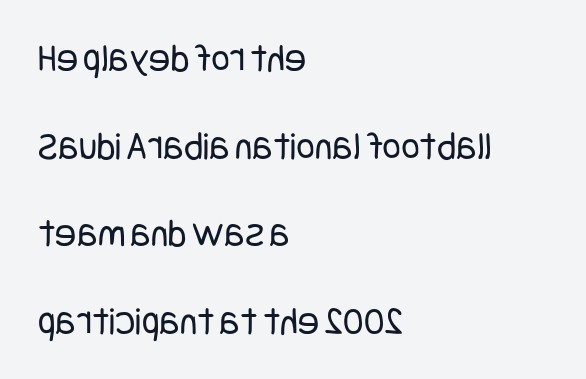
The image shows 40 px regular-weight, condensed sans-serif type, upright; set left-aligned, loose line spacing (2.19x), normal letter spacing, not underlined; low stroke contrast and a large x-height.
